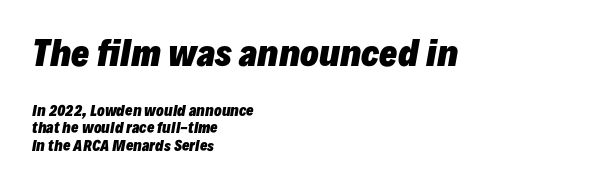
The paragraph has a hard left edge and a soft right edge. The face used here appears at its bigger size in the upper chunk. Type without underlining. These words are printed bold, with thick strokes throughout. Honestly, the row spacing looks completely unremarkable. These lines keep a tight, regular rhythm from letter to letter.
